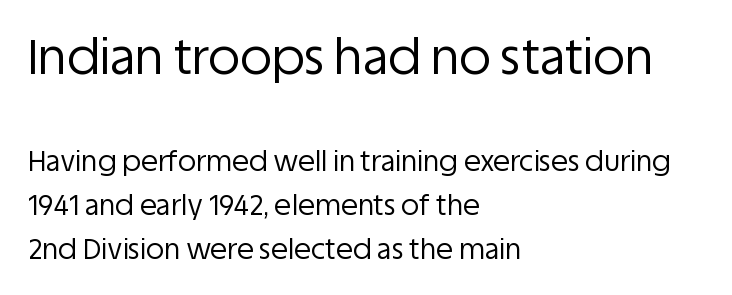
Q: Is the text bold? A: No.
Q: Is the text italic (slanted)? A: No, it is upright.
Q: Is the typeface a serif or a sans-serif typeface? A: Sans-serif.
Q: Is the text underlined? A: No.
Q: How is the paragraph aligned? A: Left-aligned.
Q: Is the spacing between letters normal or unusually wide? A: Normal.
Q: Is the spacing between lines tight, normal or loose? A: Normal.
Q: Which block of text is set in a larger size, the first (top) or the second (bottom)? A: The first (top) one.
Q: Width (condensed, normal, or wide)? A: Normal.
Q: Stroke contrast? A: Low.
Q: x-height? A: Large.
Q: Monospaced? A: No.
